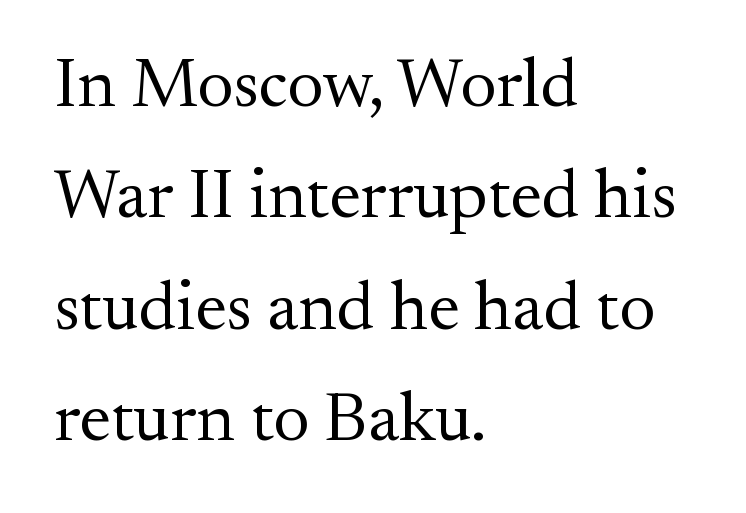
The image shows 70 px regular-weight serif type, upright; set left-aligned, normal line spacing (1.59x), normal letter spacing, not underlined; medium stroke contrast and a small x-height.
